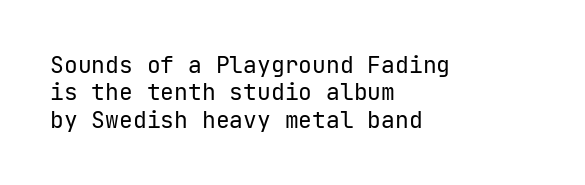
{"italic": "no", "bold": "no", "underline": "no", "align": "left", "line_spacing_ratio": 1.19, "letter_spacing": "normal", "letter_spacing_em": 0.0, "glyph_px": 23}
